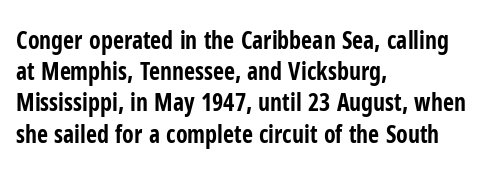
Q: Is the text bold? A: Yes.
Q: Is the text italic (slanted)? A: No, it is upright.
Q: Is the text underlined? A: No.
Q: How is the paragraph aligned? A: Left-aligned.
Q: Is the spacing between letters normal or unusually wide? A: Normal.
Q: Is the spacing between lines tight, normal or loose? A: Normal.
